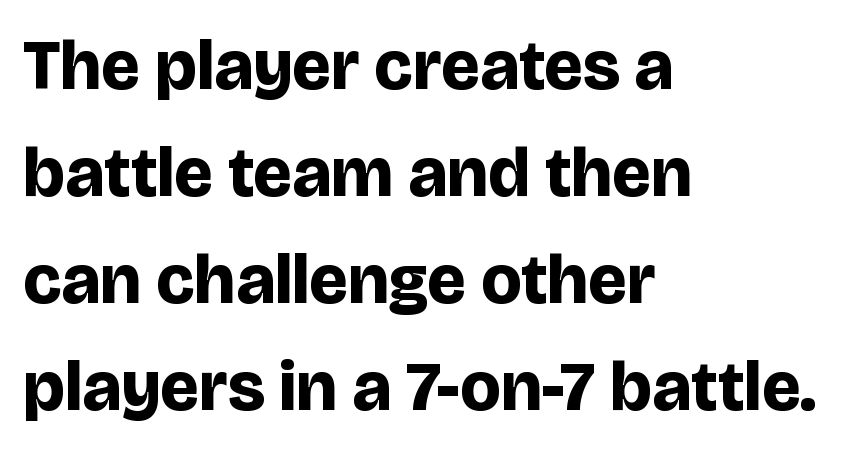
Q: Is the text bold? A: Yes.
Q: Is the text italic (slanted)? A: No, it is upright.
Q: Is the typeface a serif or a sans-serif typeface? A: Sans-serif.
Q: Is the text underlined? A: No.
Q: How is the paragraph aligned? A: Left-aligned.
Q: Is the spacing between letters normal or unusually wide? A: Normal.
Q: Is the spacing between lines tight, normal or loose? A: Normal.
Q: Width (condensed, normal, or wide)? A: Normal.
Q: Stroke contrast? A: Low.
Q: x-height? A: Large.
Q: Monospaced? A: No.
